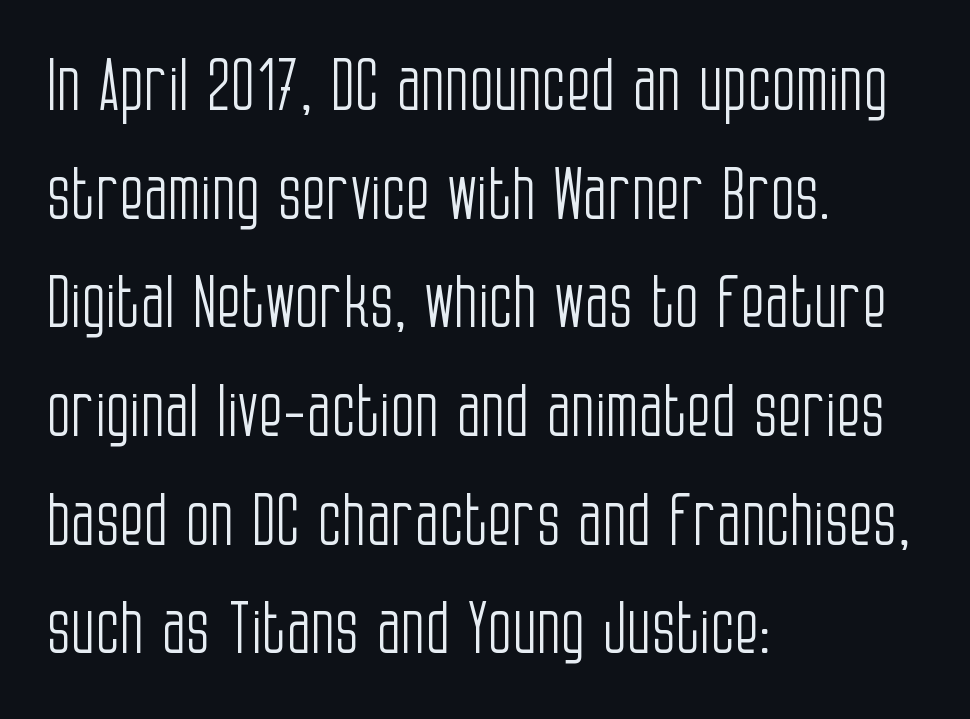
{"serif": "no", "italic": "no", "bold": "no", "weight": "light", "width": "condensed", "stroke_contrast": "low", "x_height": "large", "monospaced": "no", "underline": "no", "align": "left", "line_spacing": "normal", "line_spacing_ratio": 1.53, "letter_spacing": "normal", "letter_spacing_em": 0.0, "glyph_px": 71}
